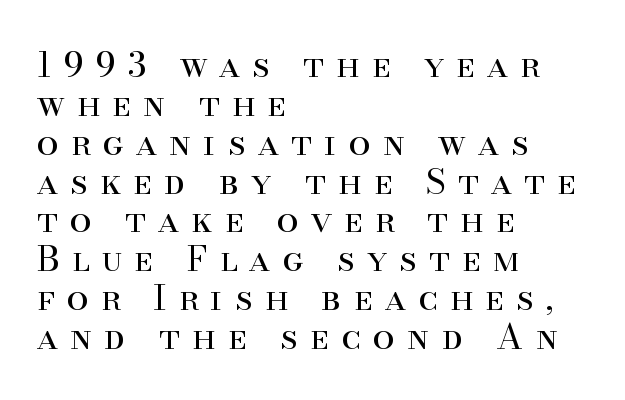
The image shows 35 px regular-weight serif type, upright; set left-aligned, tight line spacing (1.11x), unusually wide letter spacing (+0.35 em), not underlined; high stroke contrast and a small x-height.
